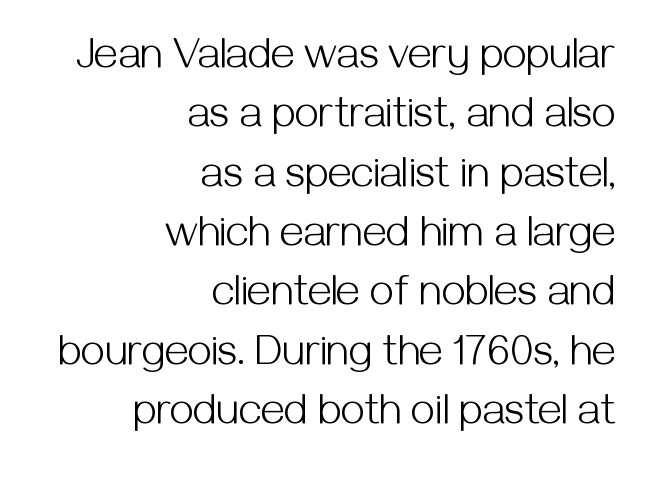
Q: Is the text bold? A: No.
Q: Is the text italic (slanted)? A: No, it is upright.
Q: Is the typeface a serif or a sans-serif typeface? A: Sans-serif.
Q: Is the text underlined? A: No.
Q: How is the paragraph aligned? A: Right-aligned.
Q: Is the spacing between letters normal or unusually wide? A: Normal.
Q: Is the spacing between lines tight, normal or loose? A: Normal.
Q: Width (condensed, normal, or wide)? A: Normal.
Q: Stroke contrast? A: Medium.
Q: x-height? A: Medium.
Q: Monospaced? A: No.
